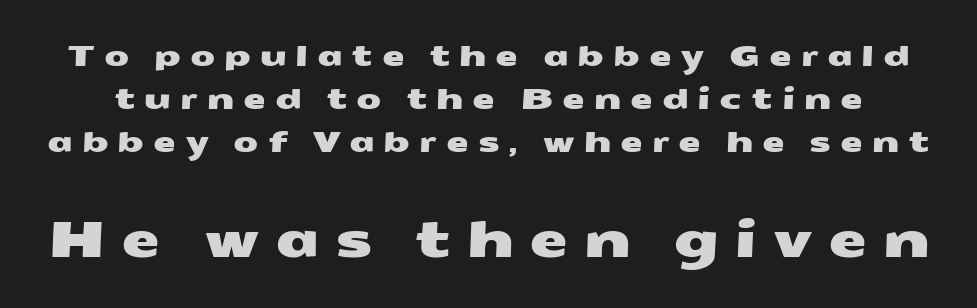
{"serif": "no", "width": "wide", "stroke_contrast": "medium", "x_height": "medium", "monospaced": "no", "underline": "no", "line_spacing": "normal", "line_spacing_ratio": 1.49, "letter_spacing": "wide", "letter_spacing_em": 0.3, "larger_block": "second", "size_ratio": 1.72, "glyph_px": 50}
